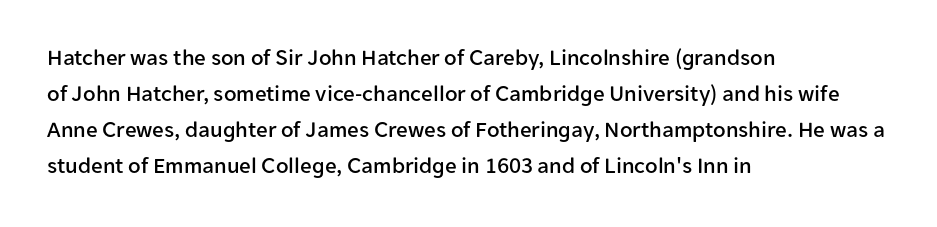
Regular leading. Check under the words: just untouched page. The type is set solid horizontally, with unmodified tracking. The paragraph has a hard left edge and a soft right edge.
